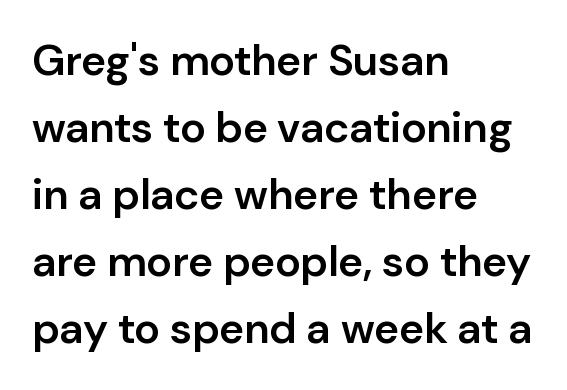
Q: Is the text bold? A: Semi-bold.
Q: Is the text italic (slanted)? A: No, it is upright.
Q: Is the typeface a serif or a sans-serif typeface? A: Sans-serif.
Q: Is the text underlined? A: No.
Q: How is the paragraph aligned? A: Left-aligned.
Q: Is the spacing between letters normal or unusually wide? A: Normal.
Q: Is the spacing between lines tight, normal or loose? A: Normal.
Q: Width (condensed, normal, or wide)? A: Normal.
Q: Stroke contrast? A: Low.
Q: x-height? A: Medium.
Q: Monospaced? A: No.
